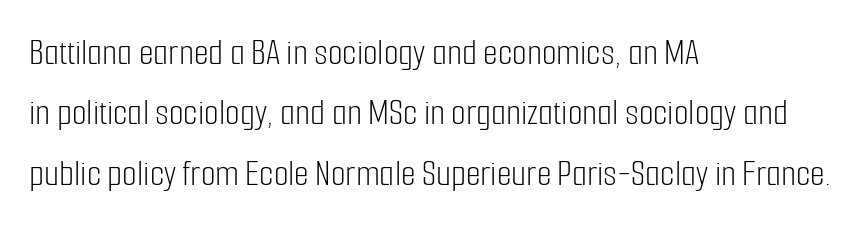
The image shows 38 px light, condensed sans-serif type, upright; set left-aligned, normal line spacing (1.59x), normal letter spacing, not underlined; low stroke contrast and a medium x-height.
